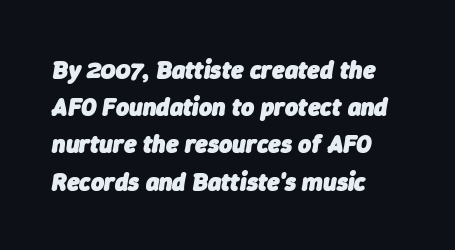
Q: Is the text bold? A: Yes.
Q: Is the text italic (slanted)? A: Yes, it leans right by about 9 degrees.
Q: Is the text underlined? A: No.
Q: How is the paragraph aligned? A: Left-aligned.
Q: Is the spacing between letters normal or unusually wide? A: Normal.
Q: Is the spacing between lines tight, normal or loose? A: Normal.
